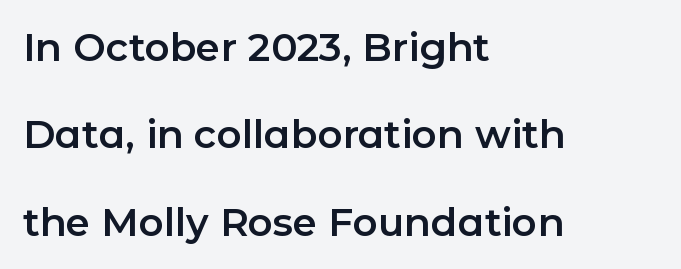
Honestly, there is no underline to notice here at all. Character widths vary here, with narrow letters taking less room than wide ones. What kind of face is this? One without serifs — a sans. The font's upright variant was chosen for this text. There is no visible air inserted between adjacent glyphs.
